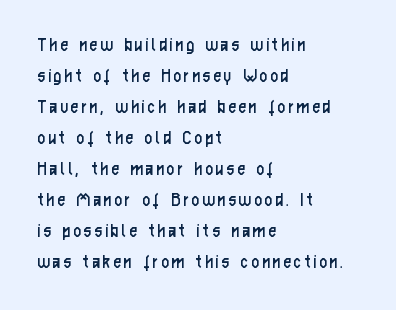
{"italic": "no", "bold": "no", "underline": "no", "align": "left", "line_spacing": "normal", "line_spacing_ratio": 1.55, "glyph_px": 20}
